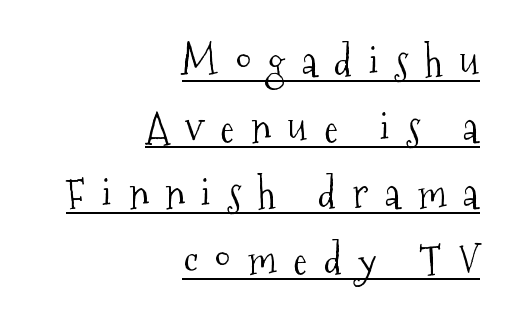
Q: Is the text bold? A: No.
Q: Is the text italic (slanted)? A: No, it is upright.
Q: Is the typeface a serif or a sans-serif typeface? A: Serif.
Q: Is the text underlined? A: Yes.
Q: How is the paragraph aligned? A: Right-aligned.
Q: Is the spacing between letters normal or unusually wide? A: Unusually wide.
Q: Is the spacing between lines tight, normal or loose? A: Normal.
Q: Width (condensed, normal, or wide)? A: Condensed.
Q: Stroke contrast? A: Medium.
Q: x-height? A: Medium.
Q: Monospaced? A: No.
